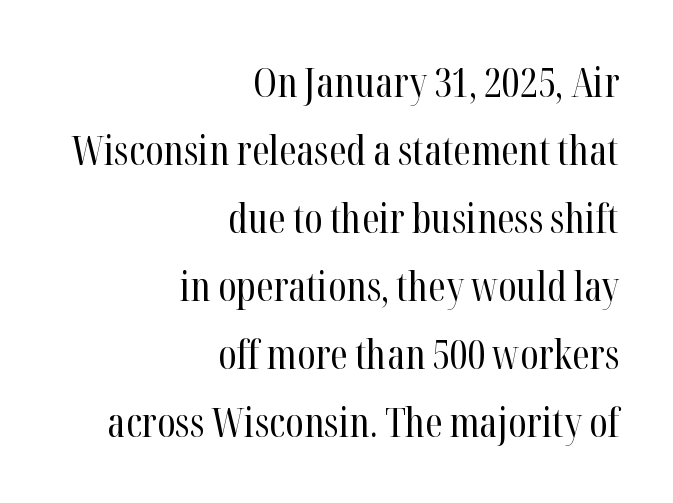
Q: Is the text bold? A: No.
Q: Is the text italic (slanted)? A: No, it is upright.
Q: Is the typeface a serif or a sans-serif typeface? A: Serif.
Q: Is the text underlined? A: No.
Q: How is the paragraph aligned? A: Right-aligned.
Q: Is the spacing between letters normal or unusually wide? A: Normal.
Q: Is the spacing between lines tight, normal or loose? A: Normal.
Q: Width (condensed, normal, or wide)? A: Condensed.
Q: Stroke contrast? A: High.
Q: x-height? A: Medium.
Q: Monospaced? A: No.
